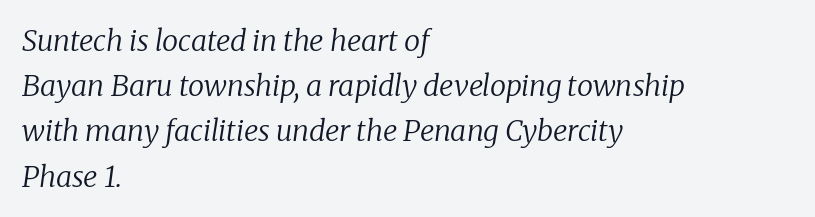
{"serif": "yes", "italic": "yes", "lean": "right", "slant_degrees": 8, "bold": "no", "weight": "regular", "width": "normal", "stroke_contrast": "low", "x_height": "medium", "monospaced": "no", "underline": "no", "align": "left", "line_spacing": "normal", "line_spacing_ratio": 1.56, "letter_spacing": "normal", "letter_spacing_em": 0.0, "glyph_px": 29}
